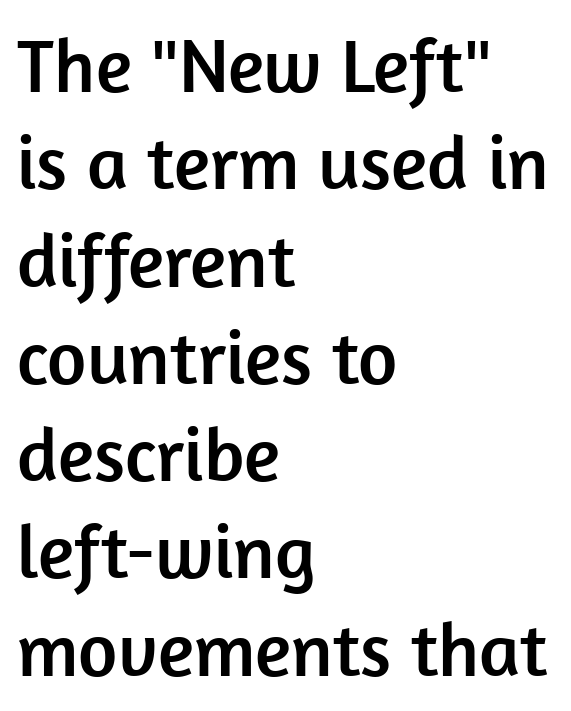
The image shows 76 px sans-serif type, upright; set left-aligned, normal line spacing (1.28x), normal letter spacing, not underlined; low stroke contrast and a medium x-height.
